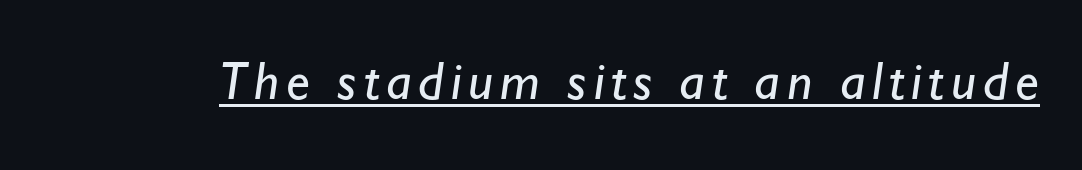
The image shows 54 px regular-weight sans-serif type; set underlined; low stroke contrast and a small x-height.
